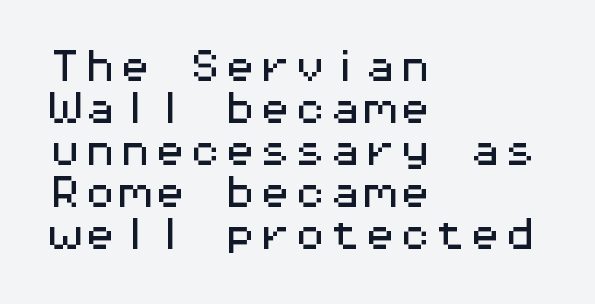
The image shows 35 px wide sans-serif type, upright, monospaced; set left-aligned, line spacing 1.2x, normal letter spacing, not underlined; medium stroke contrast and a medium x-height.
